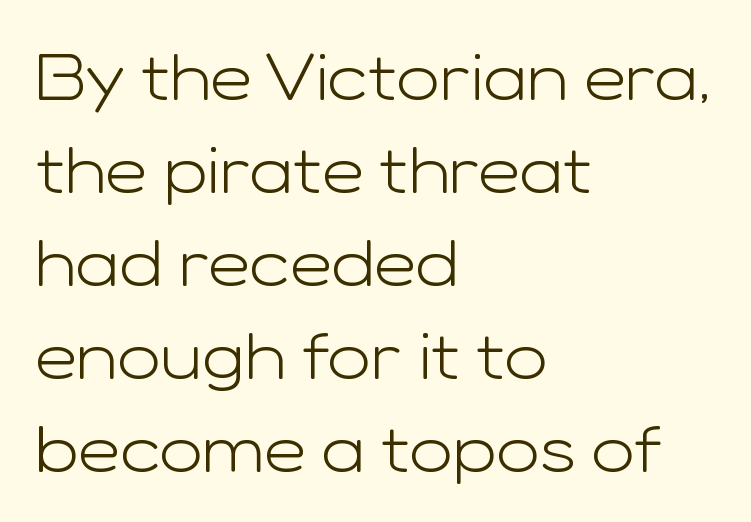
The image shows 65 px light, wide sans-serif type, upright; set left-aligned, normal line spacing (1.43x), normal letter spacing, not underlined; low stroke contrast and a medium x-height.
